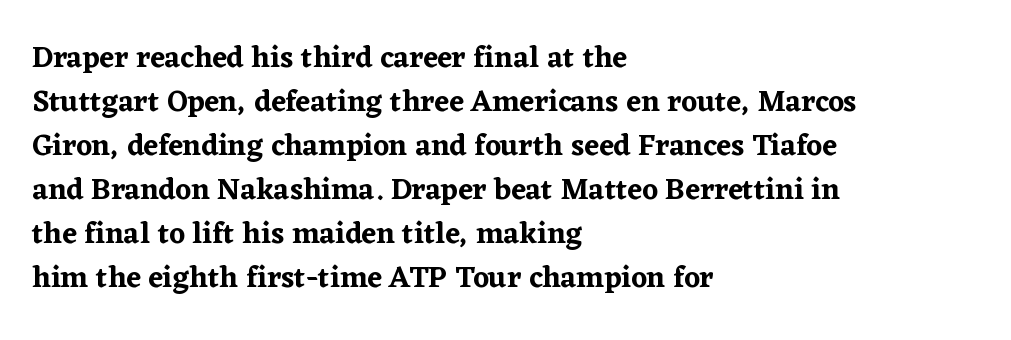
{"serif": "yes", "italic": "no", "width": "normal", "stroke_contrast": "low", "x_height": "medium", "monospaced": "no", "underline": "no", "align": "left", "line_spacing": "normal", "line_spacing_ratio": 1.47, "letter_spacing": "normal", "letter_spacing_em": 0.0, "glyph_px": 30}
